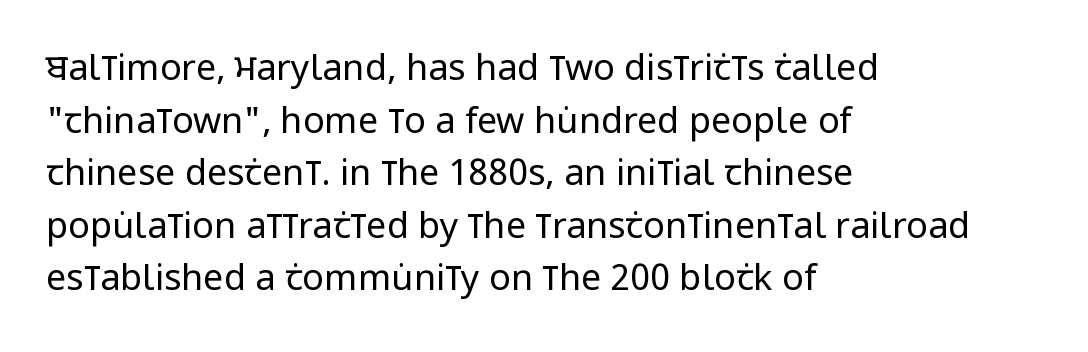
{"serif": "no", "italic": "no", "bold": "no", "weight": "regular", "width": "condensed", "stroke_contrast": "low", "x_height": "large", "monospaced": "no", "underline": "no", "align": "left", "line_spacing": "normal", "line_spacing_ratio": 1.46, "letter_spacing": "normal", "letter_spacing_em": 0.0, "glyph_px": 36}
